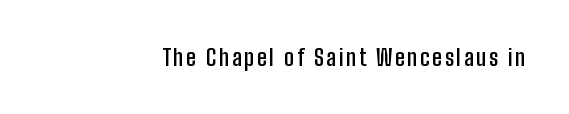
{"italic": "no", "bold": "semi", "underline": "no", "glyph_px": 23}
